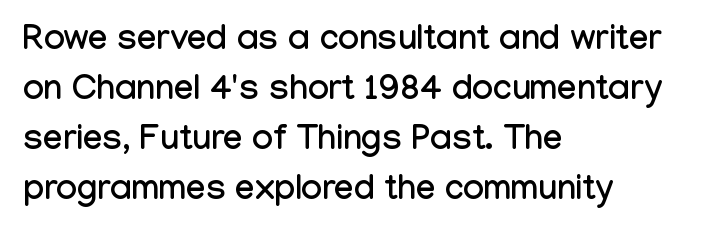
The image shows 35 px condensed sans-serif type, upright; set left-aligned, normal line spacing (1.43x), normal letter spacing, not underlined; low stroke contrast and a medium x-height.
